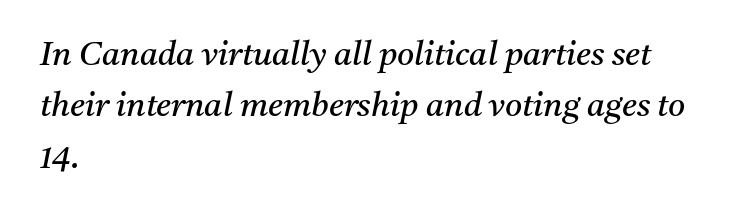
{"serif": "yes", "italic": "yes", "lean": "right", "slant_degrees": 11, "bold": "no", "weight": "regular", "width": "normal", "stroke_contrast": "medium", "x_height": "medium", "monospaced": "no", "underline": "no", "align": "left", "line_spacing": "normal", "line_spacing_ratio": 1.56, "letter_spacing": "normal", "letter_spacing_em": 0.0, "glyph_px": 33}
